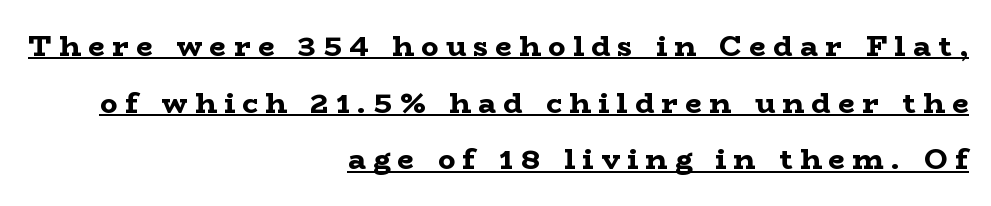
{"serif": "yes", "italic": "no", "bold": "yes", "weight": "bold", "width": "wide", "stroke_contrast": "low", "x_height": "medium", "monospaced": "no", "underline": "yes", "align": "right", "line_spacing": "loose", "line_spacing_ratio": 1.95, "letter_spacing": "wide", "letter_spacing_em": 0.26, "glyph_px": 29}
